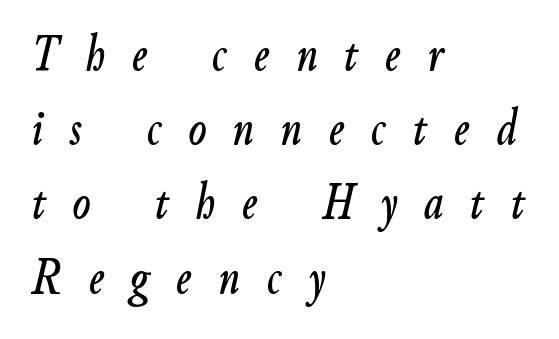
Q: Is the text italic (slanted)? A: Yes, it leans right by about 9 degrees.
Q: Is the text underlined? A: No.
Q: How is the paragraph aligned? A: Left-aligned.
Q: Is the spacing between letters normal or unusually wide? A: Unusually wide.
Q: Is the spacing between lines tight, normal or loose? A: Normal.
Q: Width (condensed, normal, or wide)? A: Condensed.
Q: Stroke contrast? A: Low.
Q: x-height? A: Small.
Q: Monospaced? A: No.
